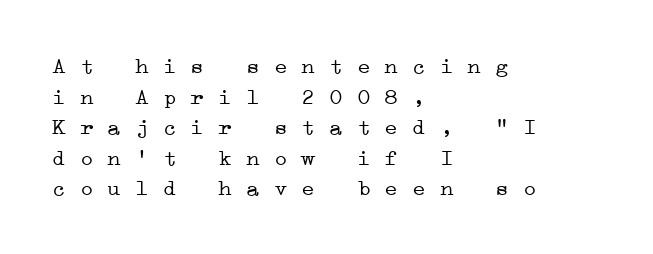
Q: Is the text bold? A: No.
Q: Is the text underlined? A: No.
Q: How is the paragraph aligned? A: Left-aligned.
Q: Is the spacing between letters normal or unusually wide? A: Normal.
Q: Is the spacing between lines tight, normal or loose? A: Normal.
